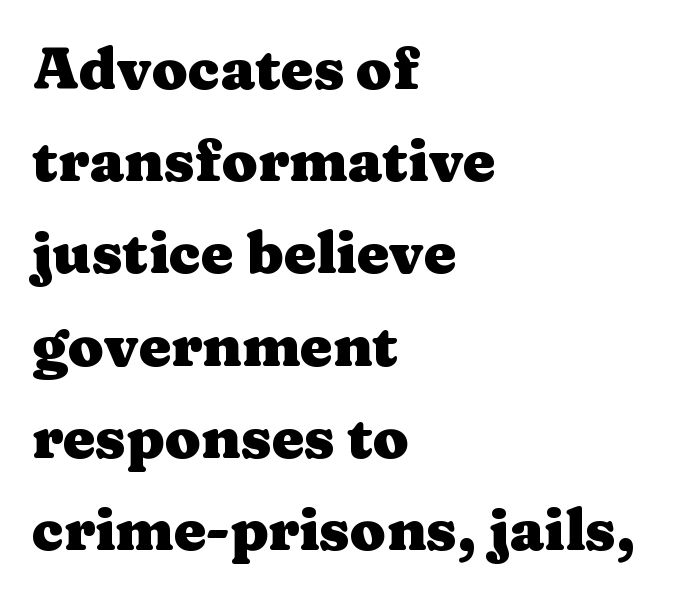
{"serif": "yes", "italic": "no", "bold": "yes", "weight": "heavy", "width": "wide", "stroke_contrast": "medium", "x_height": "medium", "monospaced": "no", "underline": "no", "align": "left", "line_spacing": "normal", "line_spacing_ratio": 1.59, "letter_spacing": "normal", "letter_spacing_em": 0.0, "glyph_px": 58}
